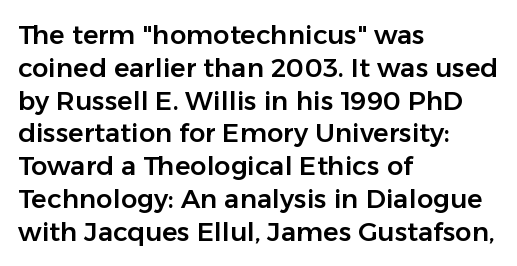
{"italic": "no", "underline": "no", "align": "left", "line_spacing": "normal", "line_spacing_ratio": 1.26, "letter_spacing": "normal", "letter_spacing_em": 0.0, "glyph_px": 26}
